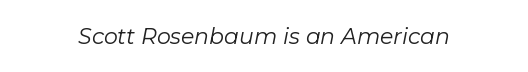
The horizontal fit of the characters is conventional and even. The typography opts for an oblique posture over an upright one. Underline: absent. Letters have the restrained weight of plain body copy at most.
